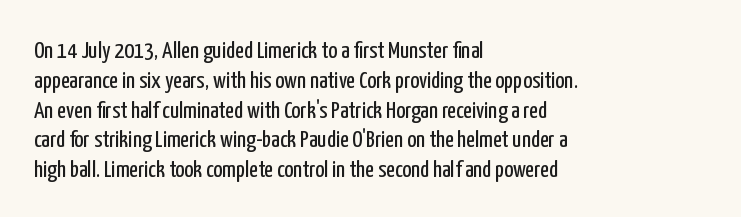
The image shows 24 px text type, upright; set left-aligned, line spacing 1.24x, normal letter spacing, not underlined.
